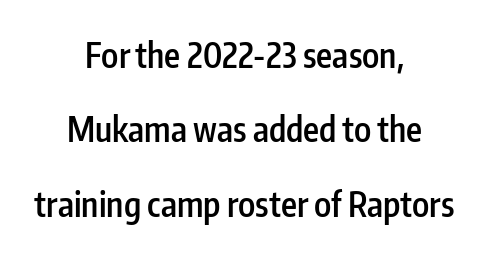
The image shows 34 px semibold, condensed sans-serif type, upright; set centered, loose line spacing (2.19x), normal letter spacing, not underlined; low stroke contrast and a medium x-height.
